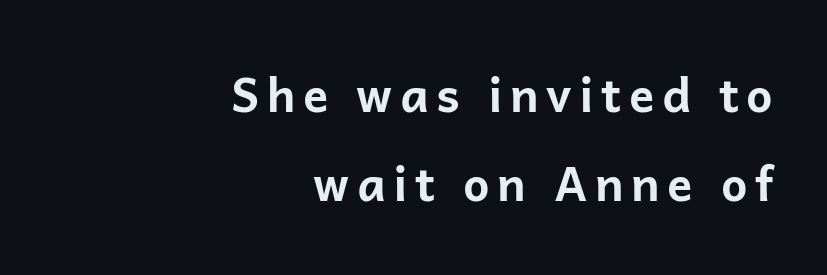
The ragged edge is on the left, which tells us the setting is flush right. As a designer I'd log this as weight 700, bold. A typesetter would call this proportional, since set widths differ per character. Descenders are the only things crossing below the line.
